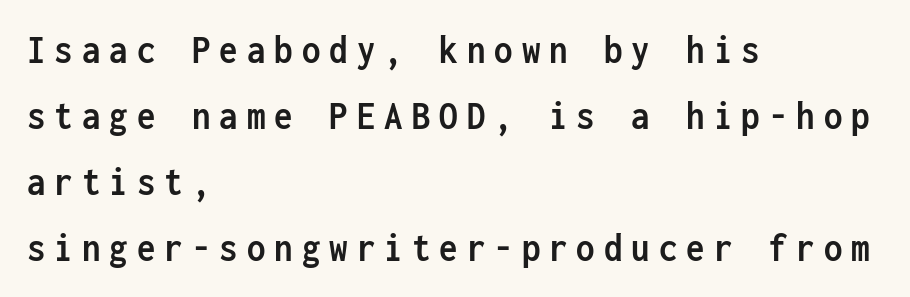
This sample is left-justified, so line endings fall wherever the words run out. The lettering holds an erect, upright posture throughout. The passage shown is not underscored anywhere. Regular leading. Is this a fixed-width face? Yes — each glyph sits in an identical cell.
